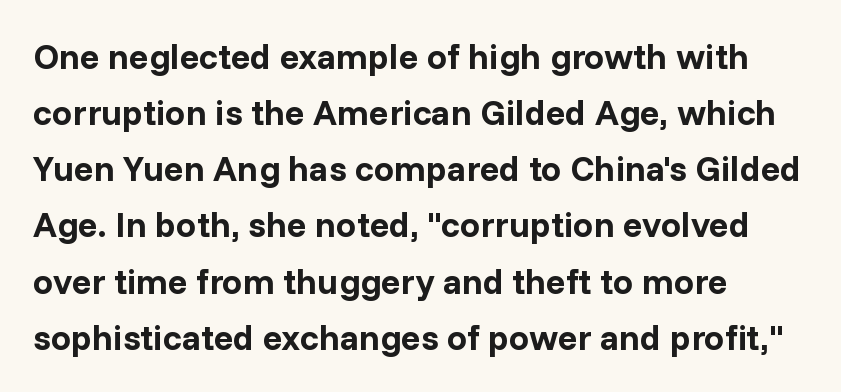
{"serif": "no", "italic": "no", "bold": "yes", "weight": "bold", "width": "normal", "stroke_contrast": "low", "x_height": "medium", "monospaced": "no", "underline": "no", "align": "left", "line_spacing": "normal", "line_spacing_ratio": 1.56, "letter_spacing": "normal", "letter_spacing_em": 0.0, "glyph_px": 36}
